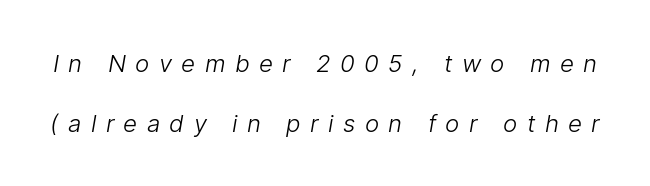
{"bold": "no", "underline": "no", "line_spacing": "loose", "line_spacing_ratio": 2.48, "letter_spacing": "wide", "letter_spacing_em": 0.39, "glyph_px": 24}
